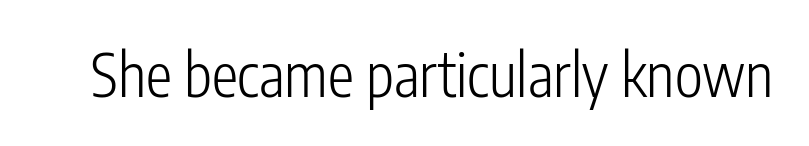
The image shows 59 px light, condensed sans-serif type, upright; set normal letter spacing, not underlined; low stroke contrast and a medium x-height.
